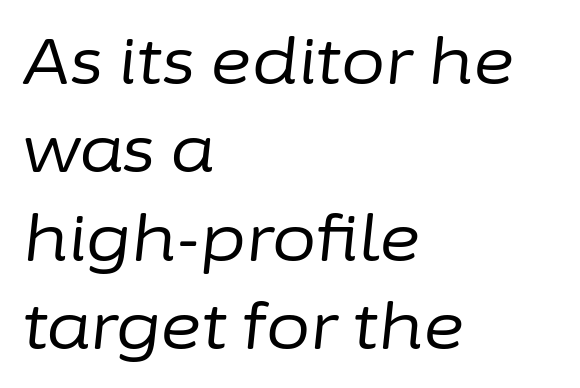
The image shows 64 px regular-weight type, italic (leaning right); set left-aligned, normal line spacing (1.38x), normal letter spacing, not underlined; low stroke contrast and a medium x-height.
